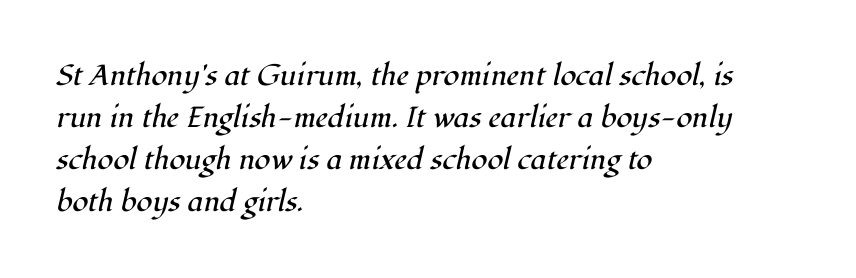
The image shows 29 px regular-weight serif type, italic (leaning right); set left-aligned, normal line spacing (1.45x), normal letter spacing, not underlined; high stroke contrast and a medium x-height.
